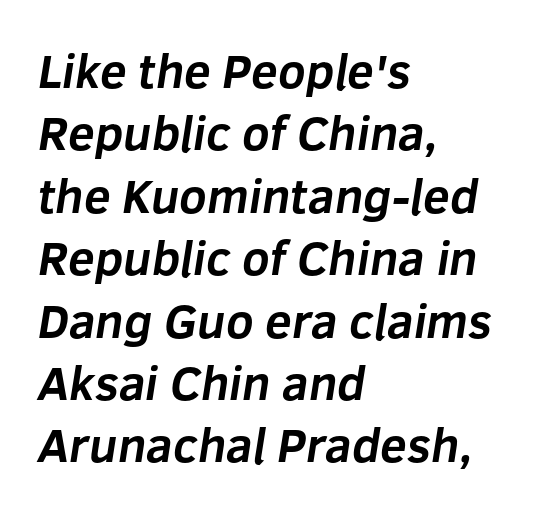
A typesetter would call this proportional, since set widths differ per character. Bare-footed words on every line. Every letter is thick-stroked: bold, no question. Stroke terminals: plain, sans-serif. The letters sit at their default tracking, neither squeezed nor spread. This rendering uses left alignment, leaving the right contour irregular.
